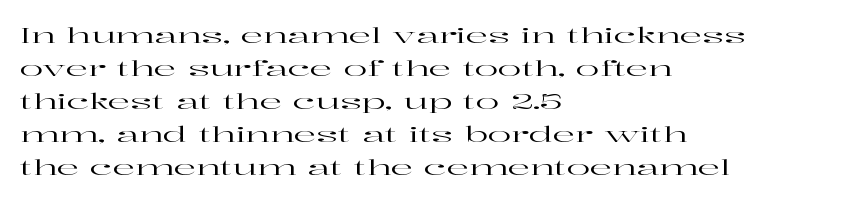
A clean baseline with only descenders dipping below it. Standard letterfit; no display-style spreading of the glyphs. Notice how descenders clear the ascenders below comfortably — that's standard leading. It's the straight-up-and-down kind of type. Does the copy run flush right? No — it runs flush left.
